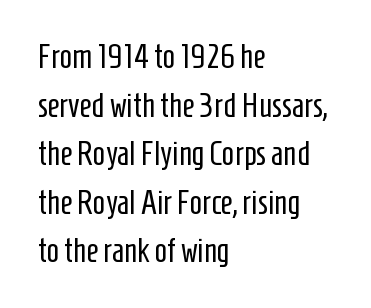
The image shows 33 px regular-weight, condensed sans-serif type, upright; set left-aligned, normal line spacing (1.47x), normal letter spacing, not underlined; low stroke contrast and a medium x-height.
